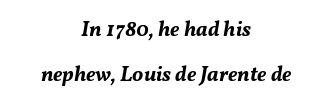
{"italic": "yes", "lean": "right", "slant_degrees": 11, "bold": "yes", "underline": "no", "align": "center", "line_spacing": "loose", "line_spacing_ratio": 2.13, "letter_spacing": "normal", "letter_spacing_em": 0.0, "glyph_px": 21}
